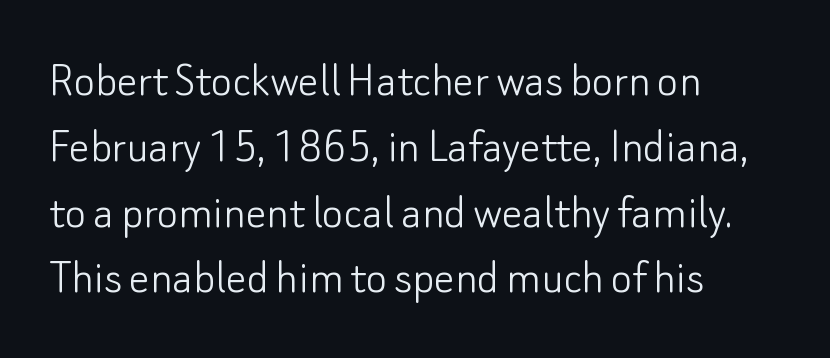
{"serif": "no", "italic": "no", "bold": "no", "weight": "light", "width": "normal", "stroke_contrast": "low", "x_height": "small", "monospaced": "no", "underline": "no", "align": "left", "line_spacing": "normal", "line_spacing_ratio": 1.29, "letter_spacing": "normal", "letter_spacing_em": 0.0, "glyph_px": 51}
